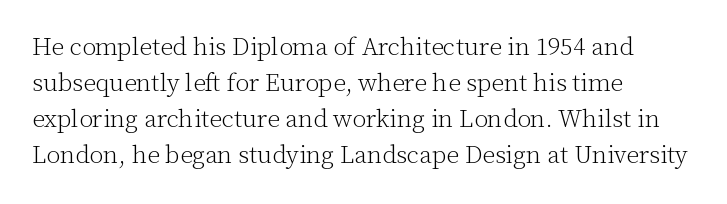
Q: Is the text bold? A: No.
Q: Is the text italic (slanted)? A: No, it is upright.
Q: Is the text underlined? A: No.
Q: How is the paragraph aligned? A: Left-aligned.
Q: Is the spacing between letters normal or unusually wide? A: Normal.
Q: Is the spacing between lines tight, normal or loose? A: Normal.
